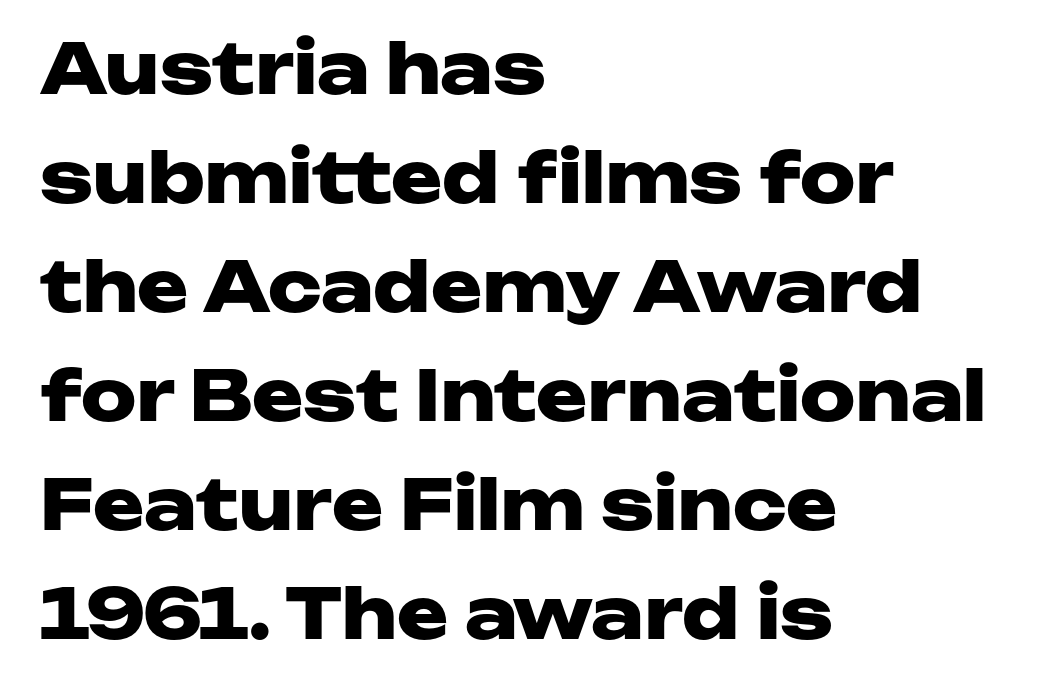
The passage shown is not underscored anywhere. The face used here is a sans, in the tradition of grotesques and geometrics. These words are printed bold, with thick strokes throughout. Caption: multi-line text, flush left, ragged right. Each letter keeps its own natural width here, so spacing adapts to shape. If you drew a line through each stem, it would be perfectly vertical.
